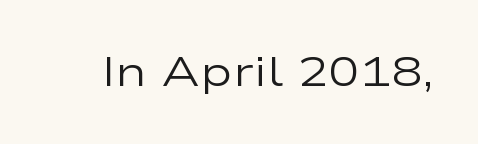
{"serif": "no", "italic": "no", "bold": "no", "weight": "regular", "width": "wide", "stroke_contrast": "low", "x_height": "medium", "monospaced": "no", "underline": "no", "letter_spacing": "normal", "letter_spacing_em": 0.0, "glyph_px": 42}
